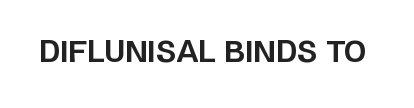
{"serif": "no", "italic": "no", "bold": "yes", "weight": "bold", "width": "normal", "stroke_contrast": "low", "x_height": "large", "monospaced": "no", "underline": "no", "letter_spacing": "normal", "letter_spacing_em": 0.0, "glyph_px": 29}
